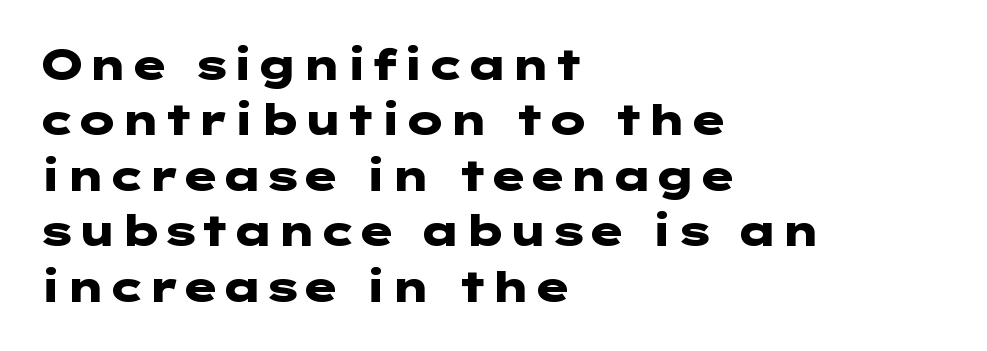
The image shows 42 px heavy, wide sans-serif type, upright; set left-aligned, normal line spacing (1.32x), normal letter spacing, not underlined; low stroke contrast and a medium x-height.
